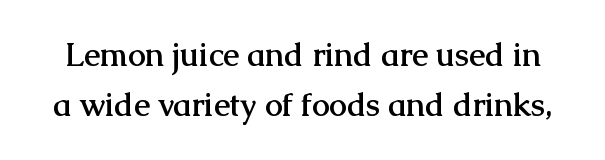
{"serif": "yes", "italic": "no", "bold": "yes", "weight": "semibold", "width": "normal", "stroke_contrast": "medium", "x_height": "medium", "monospaced": "no", "underline": "no", "line_spacing": "normal", "line_spacing_ratio": 1.55, "letter_spacing": "normal", "letter_spacing_em": 0.0, "glyph_px": 32}
